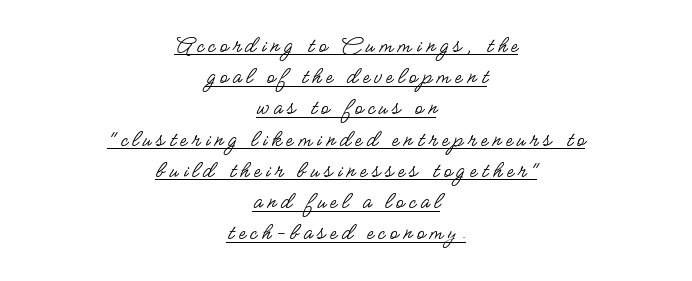
The strokes are not fattened; the text isn't bold. How would I describe the line gaps? Plain and ordinary. Reading down the block, each line starts at a different indent, mirrored at its end. Each line of the rendering has a horizontal stroke beneath the glyphs.
